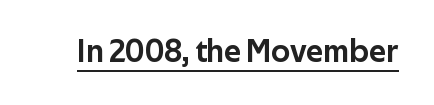
Q: Is the text italic (slanted)? A: No, it is upright.
Q: Is the typeface a serif or a sans-serif typeface? A: Sans-serif.
Q: Is the text underlined? A: Yes.
Q: Is the spacing between letters normal or unusually wide? A: Normal.
Q: Width (condensed, normal, or wide)? A: Normal.
Q: Stroke contrast? A: Low.
Q: x-height? A: Medium.
Q: Monospaced? A: No.
